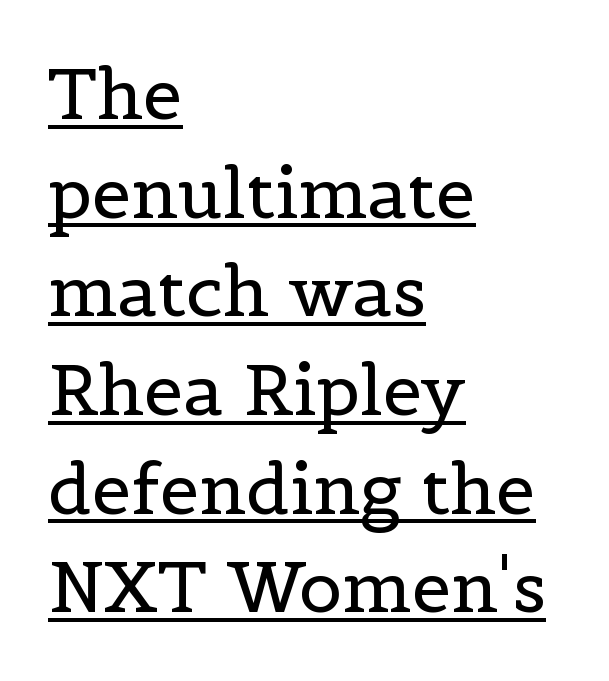
The image shows 71 px regular-weight serif type, upright; set left-aligned, normal line spacing (1.39x), normal letter spacing, underlined; a medium x-height.
